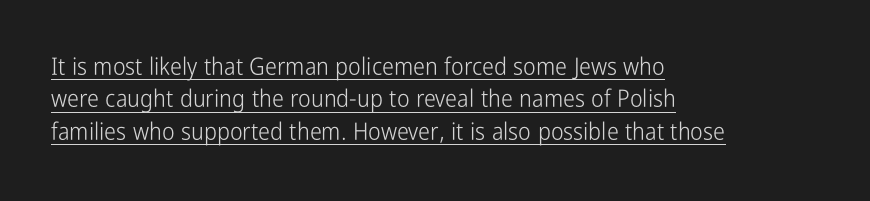
The lettering stays uniformly vertical, giving the passage a roman look. The vertical gap from one line to the next is medium. Line beginnings align vertically; line endings do not. Nobody touched the tracking dial on this one. Caption: face not bold, strokes unweighted. Honestly, the underline is the first thing you notice here.
